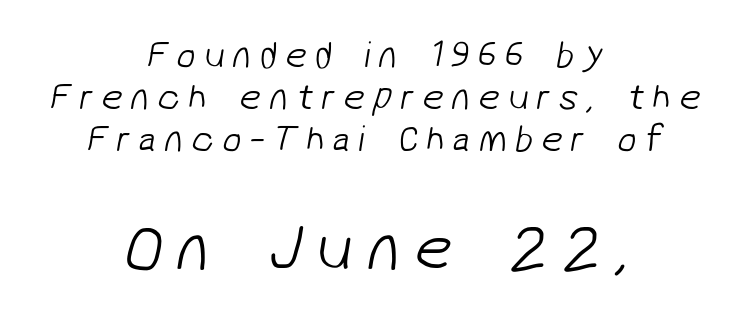
The image shows 67 px light sans-serif type; set centered, tight line spacing (1.1x), unusually wide letter spacing (+0.21 em), not underlined; the second (bottom) block is 1.76x larger; low stroke contrast and a medium x-height.
